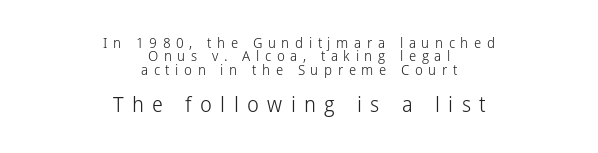
The image shows 21 px text type, upright; set centered, tight line spacing (0.96x), unusually wide letter spacing (+0.4 em), not underlined; the second (bottom) block is 1.5x larger.
